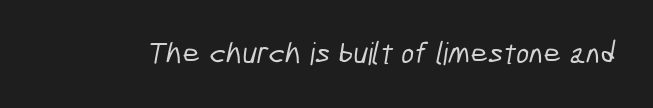
{"serif": "no", "width": "condensed", "stroke_contrast": "low", "x_height": "medium", "monospaced": "no", "underline": "no", "letter_spacing": "normal", "letter_spacing_em": 0.0, "glyph_px": 31}
